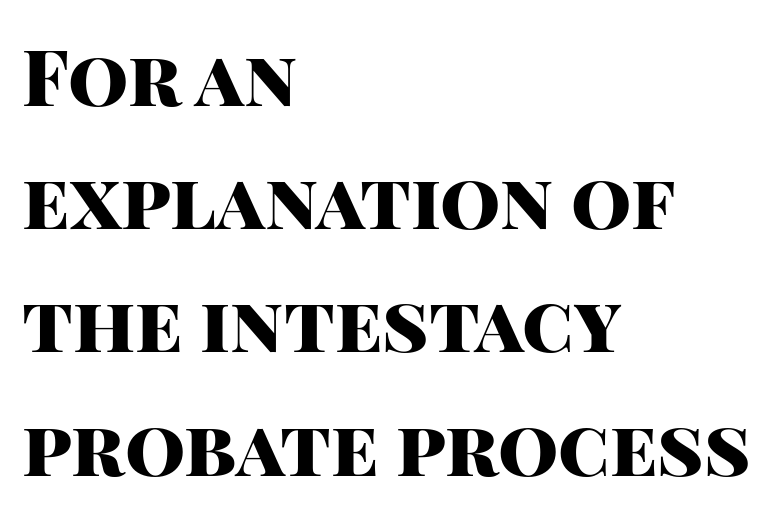
Q: Is the text bold? A: Yes.
Q: Is the text italic (slanted)? A: No, it is upright.
Q: Is the typeface a serif or a sans-serif typeface? A: Sans-serif.
Q: Is the text underlined? A: No.
Q: How is the paragraph aligned? A: Left-aligned.
Q: Is the spacing between letters normal or unusually wide? A: Normal.
Q: Is the spacing between lines tight, normal or loose? A: Normal.
Q: Width (condensed, normal, or wide)? A: Normal.
Q: Stroke contrast? A: High.
Q: x-height? A: Large.
Q: Monospaced? A: No.
